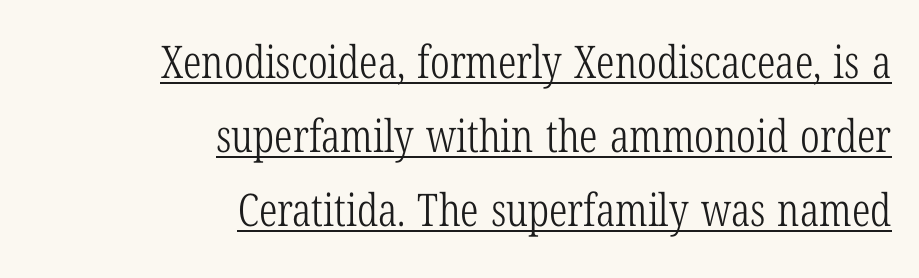
The sample's only ornament is a line tracing under the words. Is the letter spacing exaggerated? No — it looks like the ordinary default. Posture: upright roman. Horizontally, the lines are justified to the trailing edge only.
